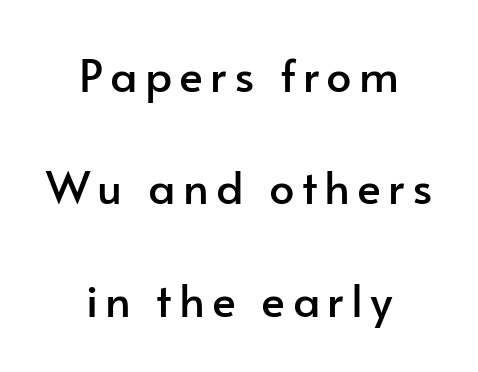
Q: Is the text italic (slanted)? A: No, it is upright.
Q: Is the typeface a serif or a sans-serif typeface? A: Sans-serif.
Q: Is the text underlined? A: No.
Q: How is the paragraph aligned? A: Centered.
Q: Is the spacing between lines tight, normal or loose? A: Loose.
Q: Width (condensed, normal, or wide)? A: Normal.
Q: Stroke contrast? A: Low.
Q: x-height? A: Small.
Q: Monospaced? A: No.
